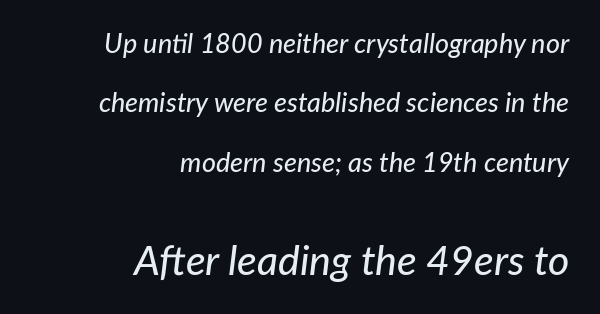
The lettering tilts uniformly, giving the passage an italic look. In CSS terms this would be text-align: right. Between these two stacked blocks, the lower one wins on size. Each letter keeps its own natural width here, so spacing adapts to shape. Descenders hang freely into open space. Spacing between characters is what you'd get straight out of the box.
